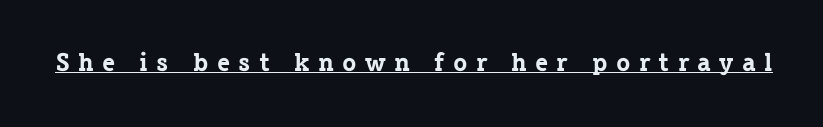
{"italic": "no", "bold": "yes", "underline": "yes", "letter_spacing": "wide", "letter_spacing_em": 0.32, "glyph_px": 26}
